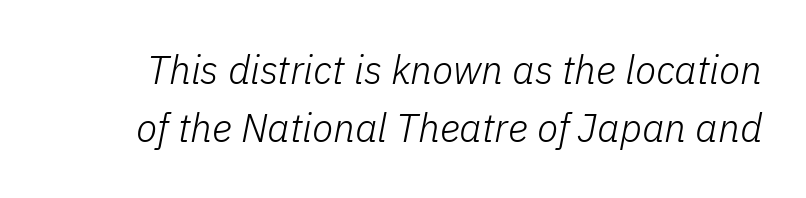
These lines sit exactly where default settings would place them. Do the characters align in a grid? No, the font is proportional. The specimen reads as italic at a glance. Type without underlining. The passage shown has conventional tracking throughout.
